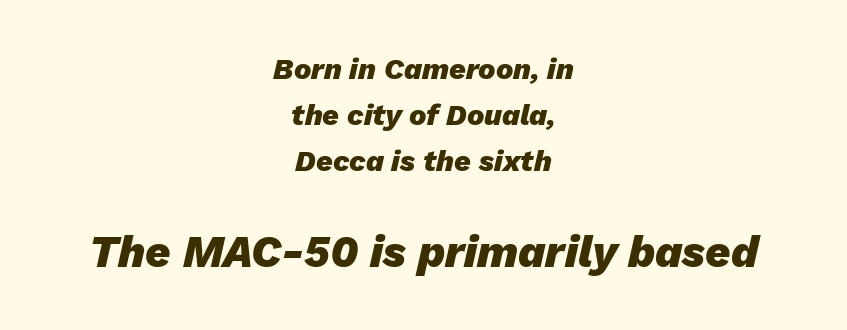
Two sizes are in play, and the larger belongs to the second block. Plain, unruled lines of type. A full-strength bold gives these letters their thick strokes. There's an unmistakable incline to the writing here. Summary of vertical rhythm: regular, with standard interline spacing.
